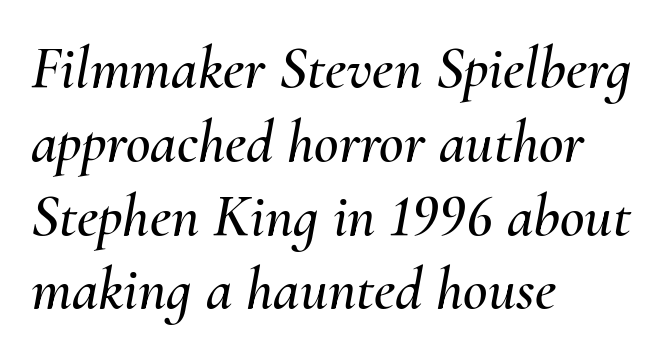
{"italic": "yes", "lean": "right", "slant_degrees": 10, "width": "normal", "stroke_contrast": "medium", "x_height": "small", "monospaced": "no", "underline": "no", "align": "left", "line_spacing_ratio": 1.23, "letter_spacing": "normal", "letter_spacing_em": 0.0, "glyph_px": 60}
